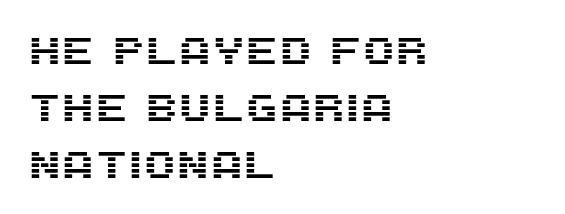
{"serif": "no", "italic": "no", "width": "normal", "stroke_contrast": "medium", "x_height": "large", "monospaced": "no", "underline": "no", "align": "left", "line_spacing": "normal", "line_spacing_ratio": 1.5, "letter_spacing": "normal", "letter_spacing_em": 0.0, "glyph_px": 38}
